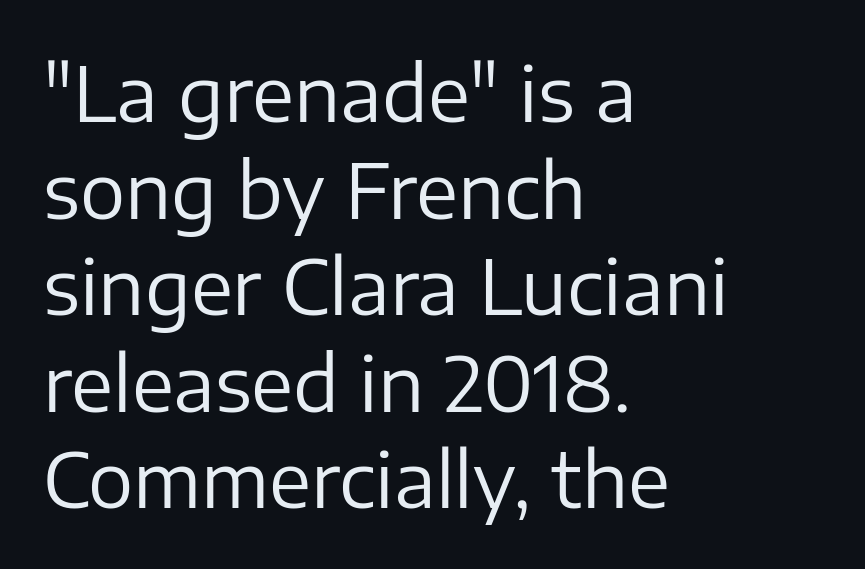
Q: Is the text bold? A: No.
Q: Is the text italic (slanted)? A: No, it is upright.
Q: Is the typeface a serif or a sans-serif typeface? A: Sans-serif.
Q: Is the text underlined? A: No.
Q: How is the paragraph aligned? A: Left-aligned.
Q: Is the spacing between letters normal or unusually wide? A: Normal.
Q: Is the spacing between lines tight, normal or loose? A: Normal.
Q: Width (condensed, normal, or wide)? A: Normal.
Q: Stroke contrast? A: Low.
Q: x-height? A: Medium.
Q: Monospaced? A: No.
